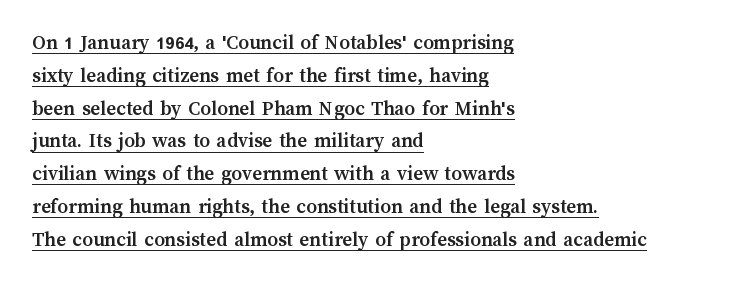
{"italic": "no", "bold": "yes", "underline": "yes", "align": "left", "line_spacing": "normal", "line_spacing_ratio": 1.56, "letter_spacing": "normal", "letter_spacing_em": 0.0, "glyph_px": 21}
